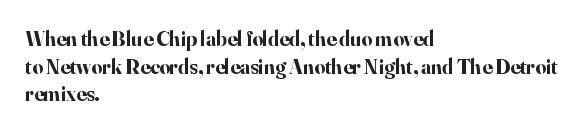
The image shows 21 px bold type, upright; set left-aligned, normal line spacing (1.32x), normal letter spacing, not underlined.
